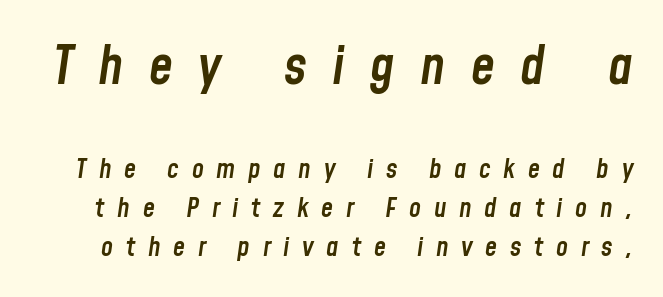
{"italic": "yes", "lean": "right", "slant_degrees": 8, "bold": "semi", "weight": "semibold", "width": "condensed", "stroke_contrast": "low", "x_height": "medium", "monospaced": "no", "underline": "no", "line_spacing": "normal", "line_spacing_ratio": 1.44, "letter_spacing": "wide", "letter_spacing_em": 0.47, "larger_block": "first", "size_ratio": 2.0, "glyph_px": 54}
